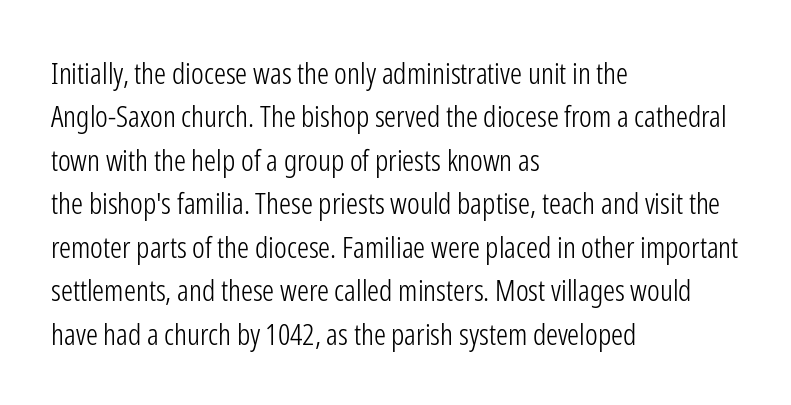
The image shows 30 px light, condensed sans-serif type, upright; set left-aligned, normal line spacing (1.45x), normal letter spacing, not underlined; low stroke contrast and a medium x-height.
